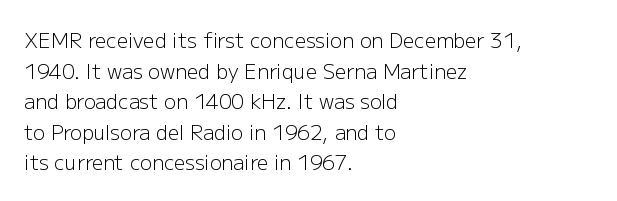
If you drew a line through each stem, it would be perfectly vertical. Students, observe: this is what conventionally led text looks like. Alignment: flush left. Decoration check: the copy has no underline.
